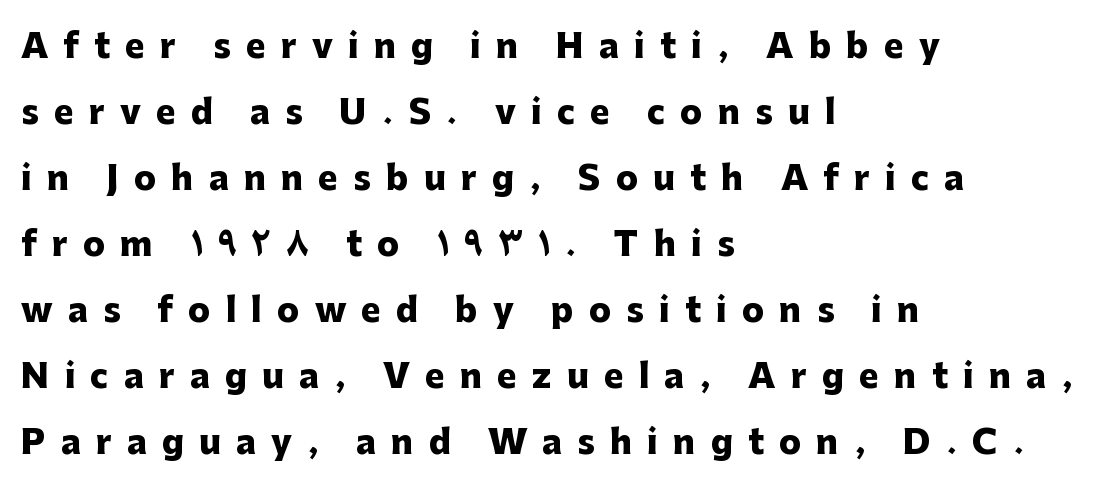
The image shows 33 px heavy sans-serif type, upright; set left-aligned, loose line spacing (2.0x), unusually wide letter spacing (+0.46 em), not underlined; low stroke contrast and a medium x-height.
